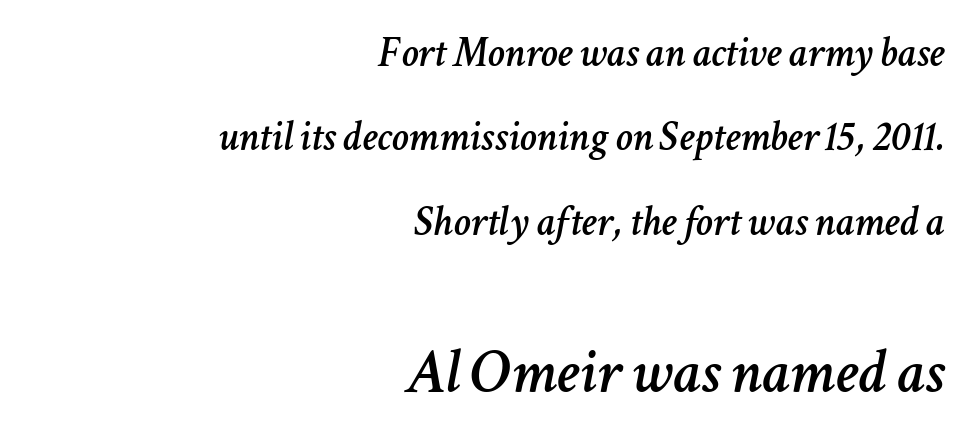
If you measured baseline to baseline, you'd find a long distance. This sample has the flowing, uneven cadence of proportional lettering. Style check: oblique. Here the second block reads like a headline and the first like body copy.
